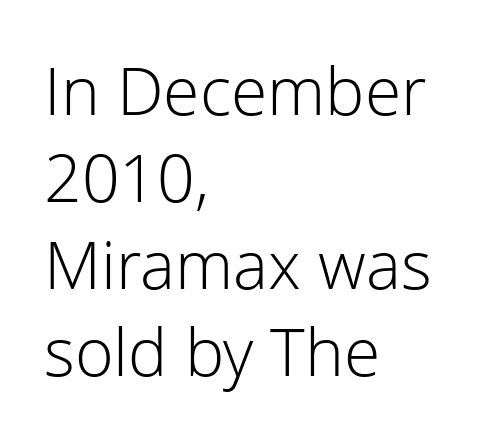
Upright lettering throughout. This rendering employs a face without finishing strokes, i.e., a sans-serif. No word sits above an underline. The setting favours the left margin, as ordinary paragraphs usually do. The passage shown is typed in a proportional face where columns would drift.
